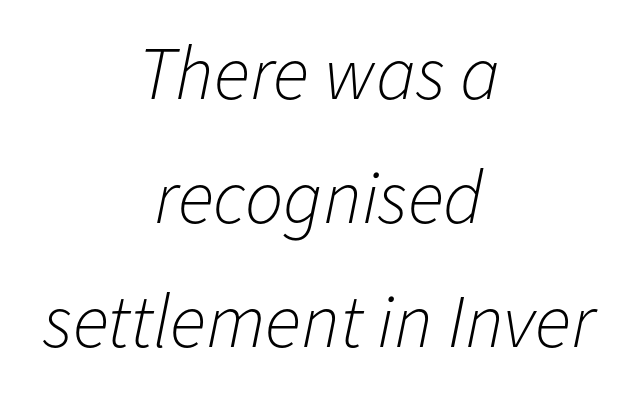
Leading matches the norm, producing a regular column. Letters have the restrained weight of plain body copy at most. Observe the ordinary spacing: letters are neighbours, not strangers. In CSS terms this would be text-align: center. The gap between lines stays unmarked. It's the slanting kind of type.
